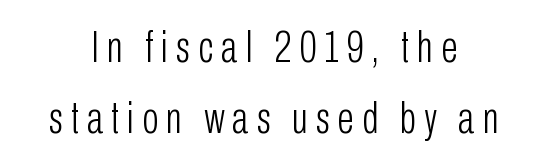
{"serif": "no", "italic": "no", "bold": "no", "weight": "light", "width": "condensed", "stroke_contrast": "low", "x_height": "medium", "monospaced": "no", "underline": "no", "align": "center", "line_spacing": "normal", "line_spacing_ratio": 1.62, "glyph_px": 44}
